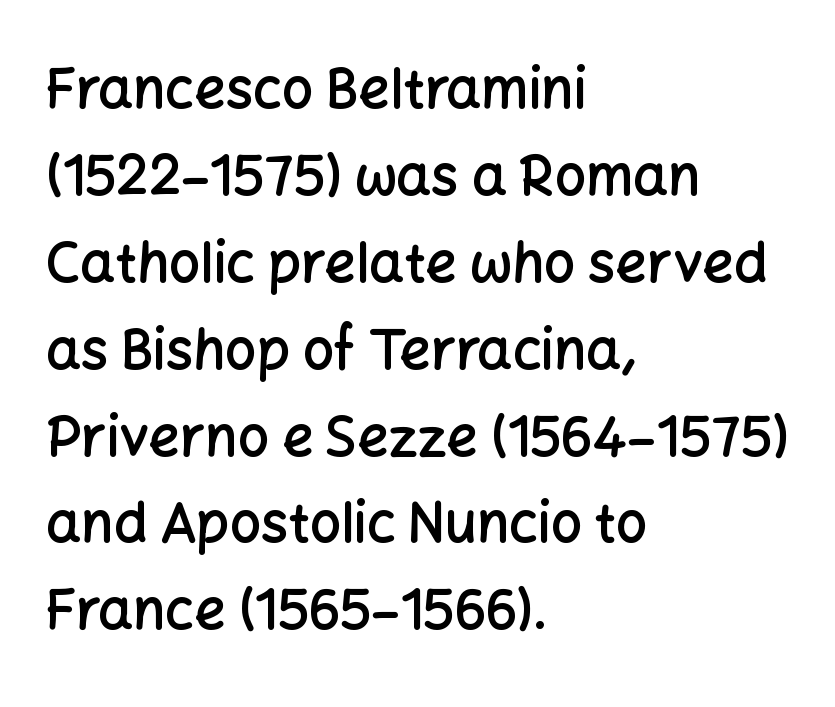
Q: Is the text bold? A: Semi-bold.
Q: Is the text italic (slanted)? A: No, it is upright.
Q: Is the typeface a serif or a sans-serif typeface? A: Sans-serif.
Q: Is the text underlined? A: No.
Q: How is the paragraph aligned? A: Left-aligned.
Q: Is the spacing between letters normal or unusually wide? A: Normal.
Q: Is the spacing between lines tight, normal or loose? A: Normal.
Q: Width (condensed, normal, or wide)? A: Normal.
Q: Stroke contrast? A: Low.
Q: x-height? A: Medium.
Q: Monospaced? A: No.
